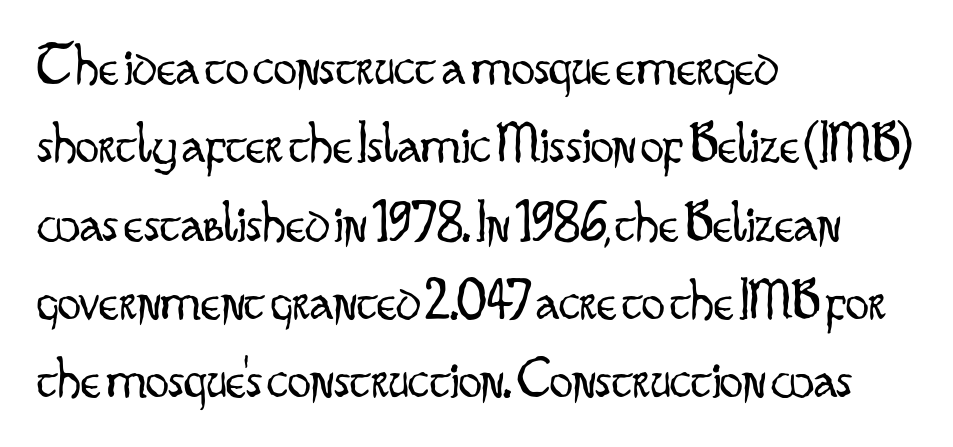
{"serif": "no", "italic": "no", "bold": "no", "weight": "light", "width": "condensed", "stroke_contrast": "low", "x_height": "small", "monospaced": "no", "underline": "no", "align": "left", "line_spacing": "normal", "line_spacing_ratio": 1.35, "letter_spacing": "normal", "letter_spacing_em": 0.0, "glyph_px": 58}
